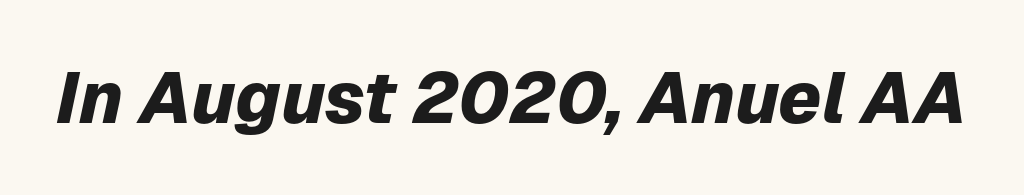
Summary of weight: heavy, a full bold. The typography opts for an oblique posture over an upright one. Note the varied advance widths — an 'i' is clearly narrower than an 'm'. How are the letters spaced? Ordinarily, with no added tracking. Just letters on the line, the space beneath them empty.
